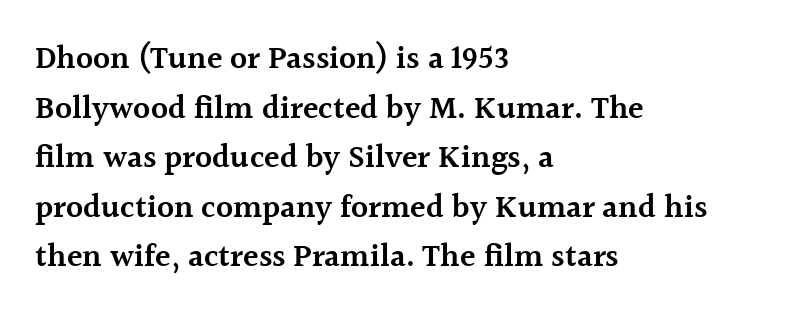
The text was rendered using a seriffed face with decorative stroke endings. Characters follow at the spacing the type designer built in. Character widths vary here, with narrow letters taking less room than wide ones. Regular leading.
